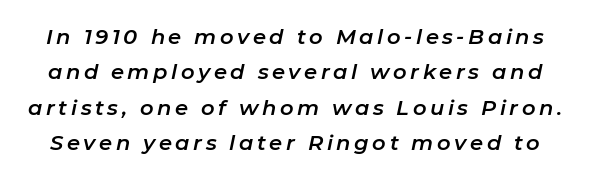
The image shows 21 px text type, italic (leaning right); set normal line spacing (1.68x), not underlined.
